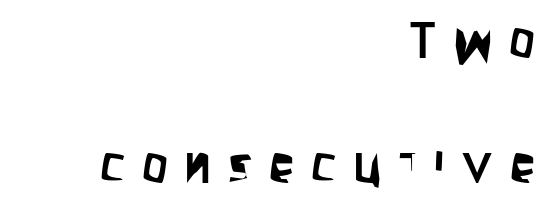
Which margin do the lines hug? The right one — the left edge is uneven. This is the regular roman posture of the typeface. Loosely led — the rows are spread out. Spacing verdict: proportional, widths tailored to each character. There is plenty of visible air inserted between adjacent glyphs. Each letter's strokes conclude bluntly, with no projecting serifs.
